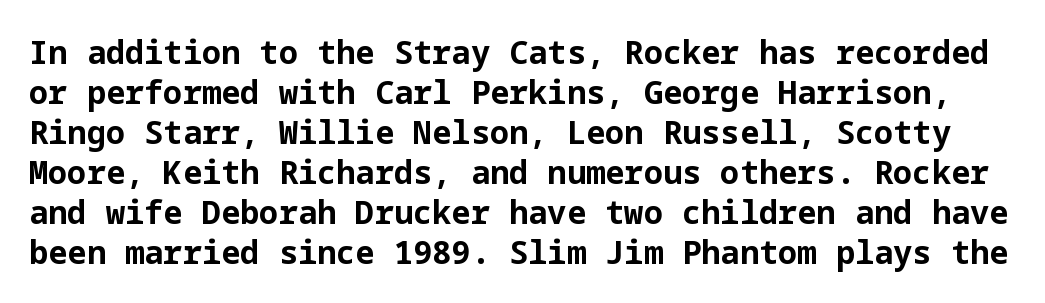
{"serif": "no", "italic": "no", "bold": "yes", "weight": "bold", "width": "normal", "stroke_contrast": "low", "x_height": "medium", "underline": "no", "line_spacing": "normal", "line_spacing_ratio": 1.25, "letter_spacing": "normal", "letter_spacing_em": 0.0, "glyph_px": 32}
